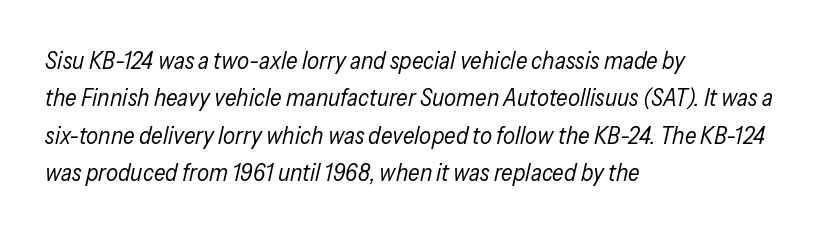
{"italic": "yes", "lean": "right", "slant_degrees": 13, "bold": "no", "underline": "no", "align": "left", "line_spacing": "normal", "line_spacing_ratio": 1.56, "letter_spacing": "normal", "letter_spacing_em": 0.0, "glyph_px": 24}
